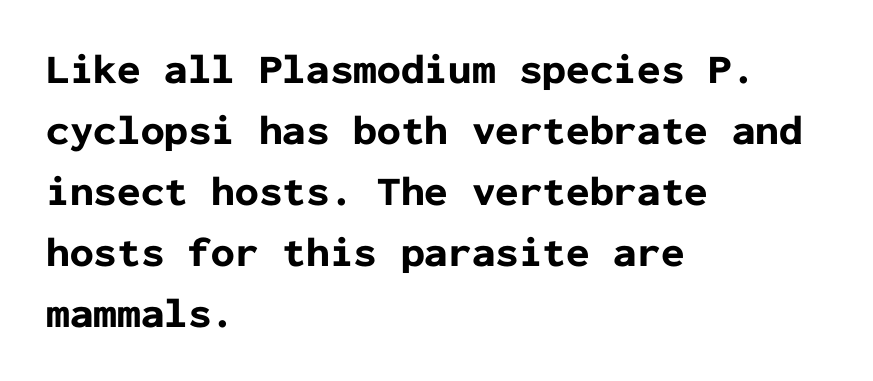
Q: Is the text bold? A: Yes.
Q: Is the text italic (slanted)? A: No, it is upright.
Q: Is the typeface a serif or a sans-serif typeface? A: Sans-serif.
Q: Is the text underlined? A: No.
Q: How is the paragraph aligned? A: Left-aligned.
Q: Is the spacing between letters normal or unusually wide? A: Normal.
Q: Is the spacing between lines tight, normal or loose? A: Normal.
Q: Width (condensed, normal, or wide)? A: Normal.
Q: Stroke contrast? A: Low.
Q: x-height? A: Medium.
Q: Monospaced? A: Yes.
